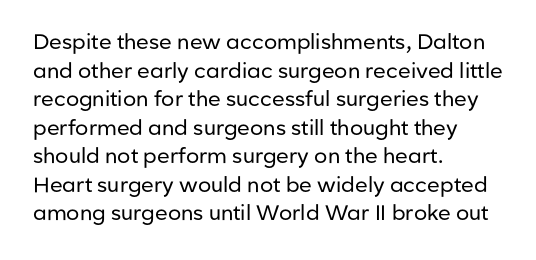
Q: Is the text bold? A: No.
Q: Is the text italic (slanted)? A: No, it is upright.
Q: Is the text underlined? A: No.
Q: How is the paragraph aligned? A: Left-aligned.
Q: Is the spacing between letters normal or unusually wide? A: Normal.
Q: Is the spacing between lines tight, normal or loose? A: Normal.
